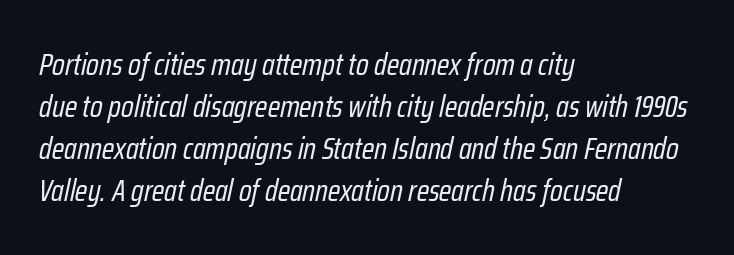
{"italic": "yes", "lean": "right", "slant_degrees": 12, "bold": "no", "weight": "regular", "width": "condensed", "stroke_contrast": "low", "x_height": "medium", "monospaced": "no", "underline": "no", "align": "left", "line_spacing": "normal", "line_spacing_ratio": 1.36, "letter_spacing": "normal", "letter_spacing_em": 0.0, "glyph_px": 31}
